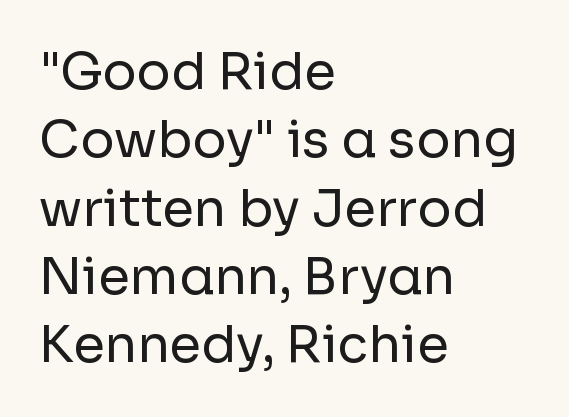
The image shows 51 px regular-weight sans-serif type, upright; set left-aligned, normal line spacing (1.34x), normal letter spacing, not underlined; low stroke contrast and a medium x-height.
